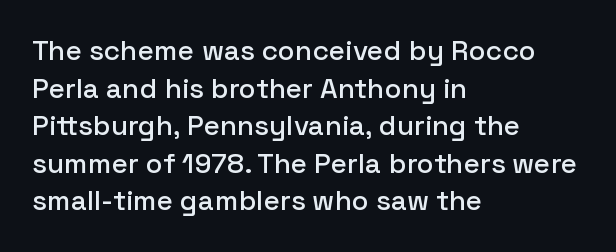
{"serif": "no", "italic": "no", "width": "normal", "stroke_contrast": "low", "x_height": "medium", "monospaced": "no", "underline": "no", "align": "left", "line_spacing": "normal", "line_spacing_ratio": 1.34, "letter_spacing": "normal", "letter_spacing_em": 0.0, "glyph_px": 28}
